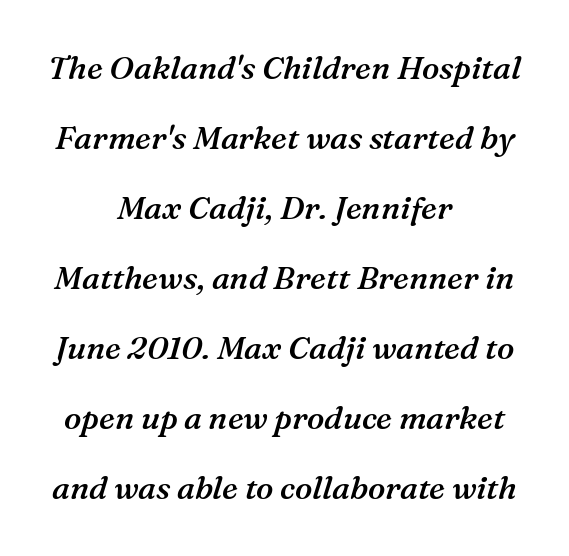
{"serif": "yes", "italic": "yes", "lean": "right", "slant_degrees": 16, "bold": "semi", "weight": "semibold", "width": "normal", "stroke_contrast": "medium", "x_height": "medium", "monospaced": "no", "underline": "no", "align": "center", "line_spacing": "loose", "line_spacing_ratio": 2.19, "letter_spacing": "normal", "letter_spacing_em": 0.0, "glyph_px": 32}
